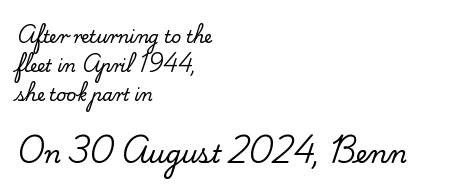
The image shows 25 px text type; set left-aligned, line spacing 1.71x, normal letter spacing, not underlined; the second (bottom) block is 1.47x larger.
